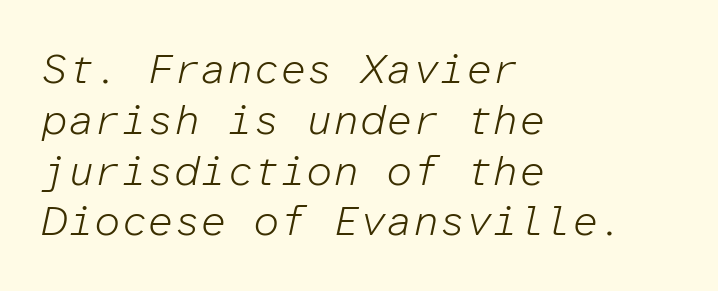
Q: Is the text bold? A: No.
Q: Is the text italic (slanted)? A: Yes, it leans right by about 12 degrees.
Q: Is the text underlined? A: No.
Q: How is the paragraph aligned? A: Left-aligned.
Q: Is the spacing between letters normal or unusually wide? A: Normal.
Q: Width (condensed, normal, or wide)? A: Normal.
Q: Stroke contrast? A: Low.
Q: x-height? A: Medium.
Q: Monospaced? A: Yes.
